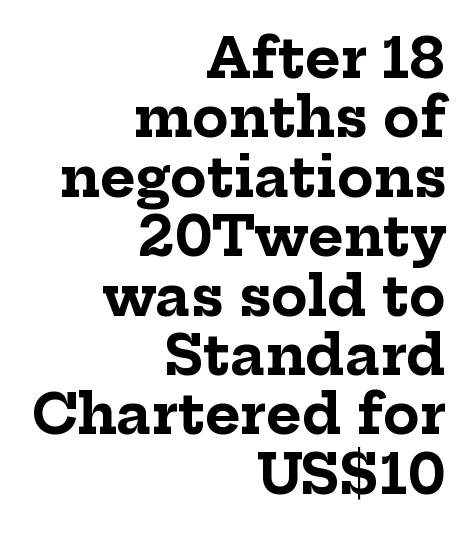
{"serif": "yes", "italic": "no", "bold": "yes", "weight": "bold", "width": "normal", "stroke_contrast": "low", "x_height": "medium", "monospaced": "no", "underline": "no", "align": "right", "line_spacing": "tight", "line_spacing_ratio": 1.1, "letter_spacing": "normal", "letter_spacing_em": 0.0, "glyph_px": 54}
